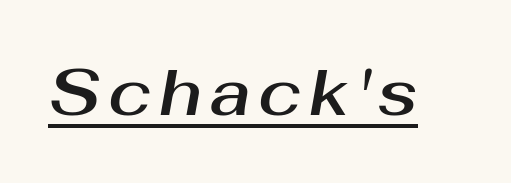
The sample's only ornament is a line tracing under the words. You could not count columns in this text — the font is proportionally spaced. An italicized treatment has been applied to the whole sample.
